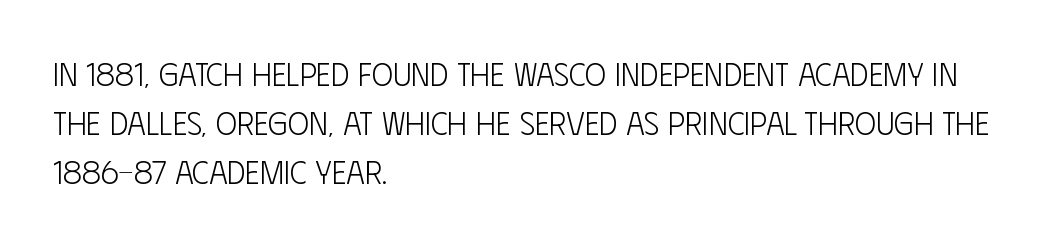
You could not count columns in this text — the font is proportionally spaced. Vertical stems look standard width or narrower in stroke. Rows of type keep a routine distance in the vertical direction. Horizontal alignment here is leftward, the default for most running prose. Short note: letters normally spaced.
